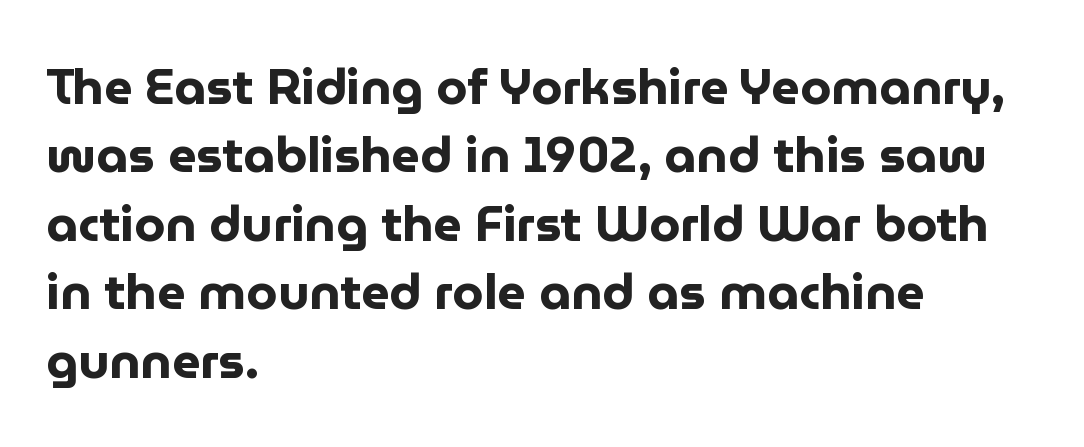
The image shows 50 px bold sans-serif type, upright; set left-aligned, normal line spacing (1.37x), normal letter spacing, not underlined; low stroke contrast and a medium x-height.
